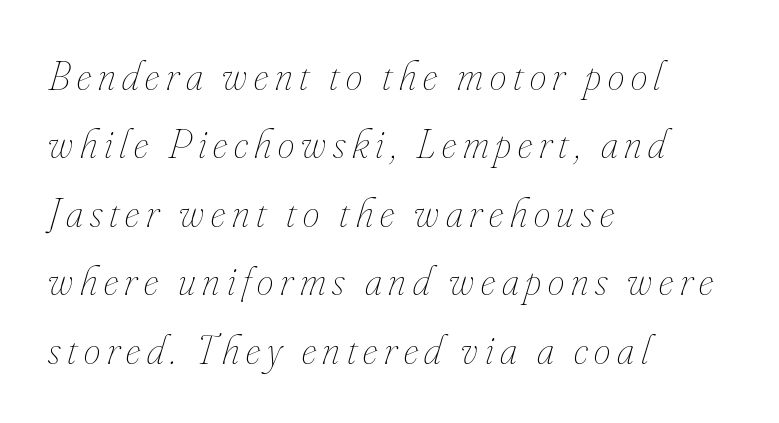
{"italic": "yes", "lean": "right", "slant_degrees": 16, "bold": "no", "weight": "thin", "width": "condensed", "stroke_contrast": "low", "x_height": "small", "monospaced": "no", "underline": "no", "align": "left", "line_spacing": "normal", "line_spacing_ratio": 1.63, "glyph_px": 42}
